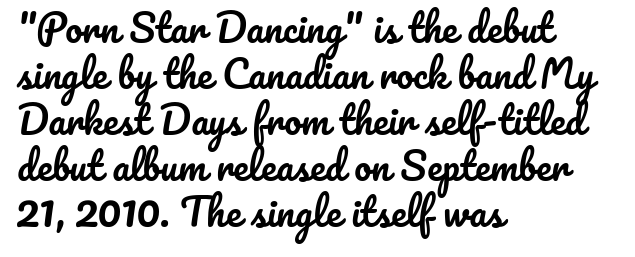
Inter-character spacing is left at the font's built-in metrics. Spacing verdict: proportional, widths tailored to each character. Left-aligned paragraph, ragged on the right. Underlining? Definitely not there.
